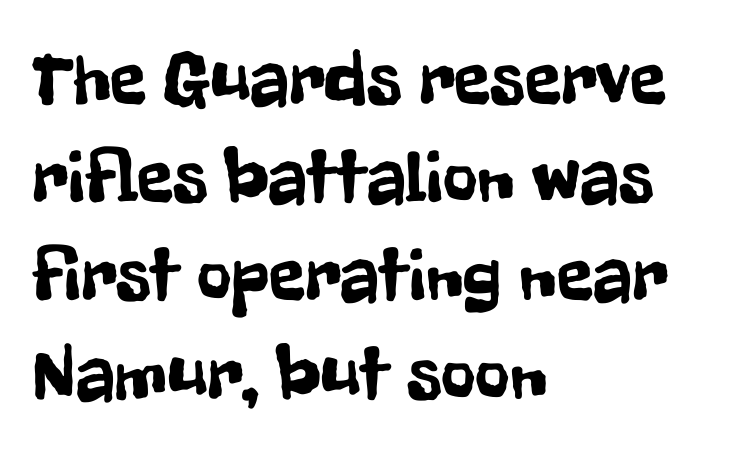
The image shows 75 px condensed sans-serif type, upright; set left-aligned, normal line spacing (1.31x), normal letter spacing, not underlined; low stroke contrast and a medium x-height.
